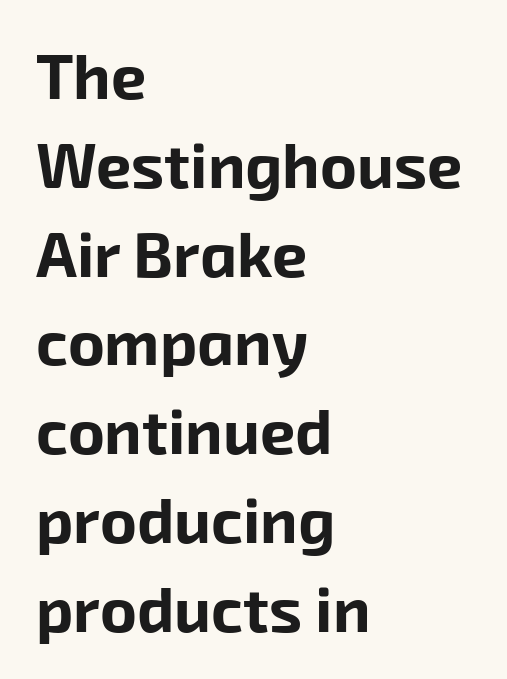
The image shows 63 px bold sans-serif type; set left-aligned, normal line spacing (1.41x), normal letter spacing, not underlined; low stroke contrast and a medium x-height.
